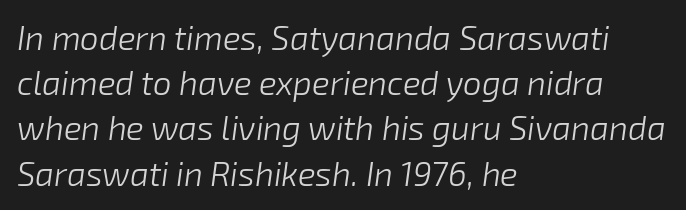
{"italic": "yes", "lean": "right", "slant_degrees": 8, "bold": "no", "weight": "light", "width": "normal", "stroke_contrast": "low", "x_height": "medium", "monospaced": "no", "underline": "no", "align": "left", "line_spacing": "normal", "line_spacing_ratio": 1.37, "letter_spacing": "normal", "letter_spacing_em": 0.0, "glyph_px": 33}
